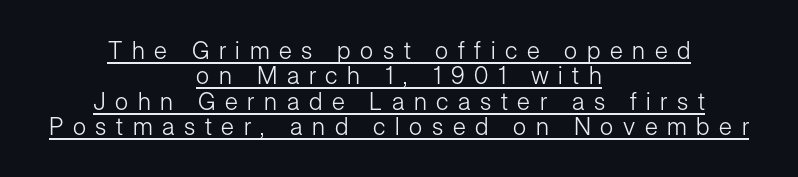
Closely set lines give the paragraph a compact silhouette. The passage shown is not bold in any degree. Teacher's note: observe the equal gaps on both sides — that is centered alignment. Emphasis is given by a line drawn under the lettering. Upright lettering throughout.
